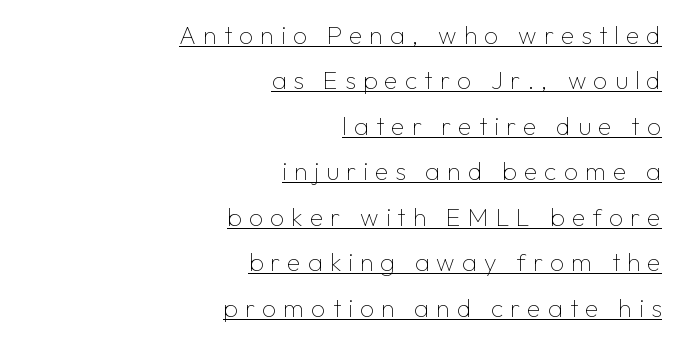
If you drew a line through each stem, it would be perfectly vertical. In CSS terms this would be text-align: right. A quiet, ordinary-to-light weight characterises the typeface. The type is letterspaced generously, with wide tracking.
